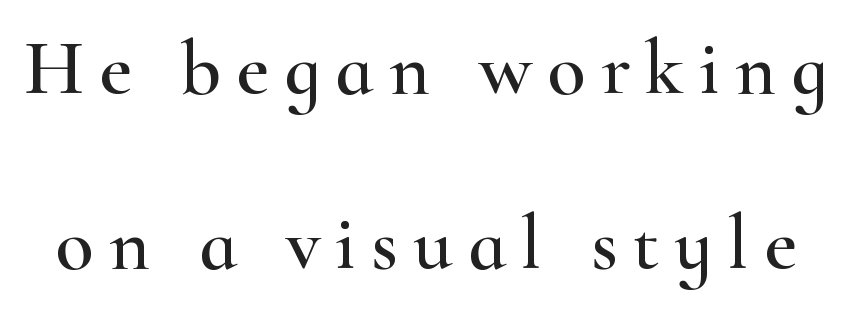
{"serif": "yes", "italic": "no", "width": "wide", "stroke_contrast": "high", "x_height": "small", "monospaced": "no", "underline": "no", "line_spacing": "loose", "line_spacing_ratio": 2.21, "glyph_px": 79}
